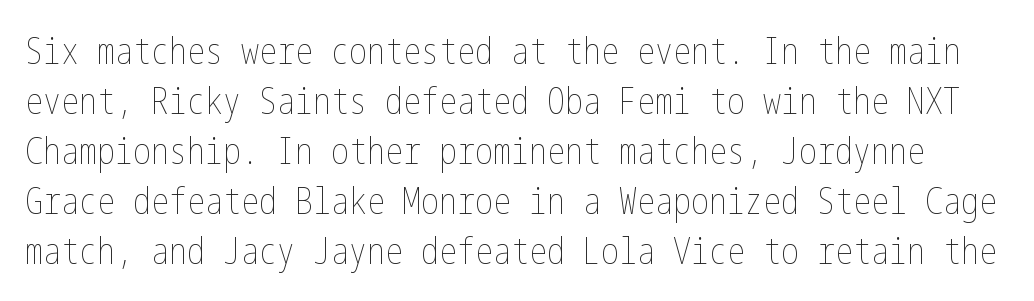
The image shows 36 px thin, condensed type, upright; set normal line spacing (1.39x), normal letter spacing, not underlined; low stroke contrast and a medium x-height.
